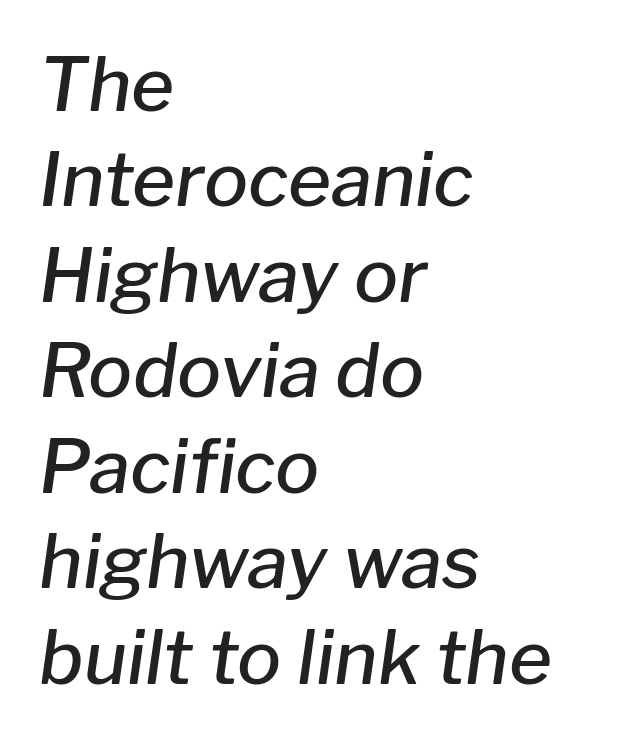
The image shows 74 px semibold type, italic (leaning right); set left-aligned, normal line spacing (1.29x), normal letter spacing, not underlined; low stroke contrast and a medium x-height.
